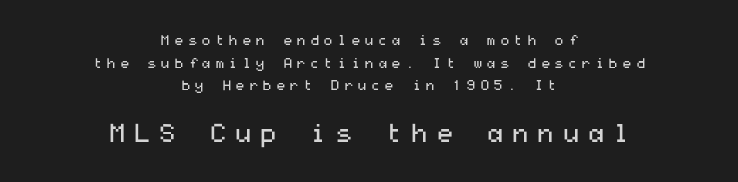
Q: Is the text bold? A: No.
Q: Is the text italic (slanted)? A: No, it is upright.
Q: Is the text underlined? A: No.
Q: How is the paragraph aligned? A: Centered.
Q: Is the spacing between letters normal or unusually wide? A: Unusually wide.
Q: Is the spacing between lines tight, normal or loose? A: Normal.
Q: Which block of text is set in a larger size, the first (top) or the second (bottom)? A: The second (bottom) one.
